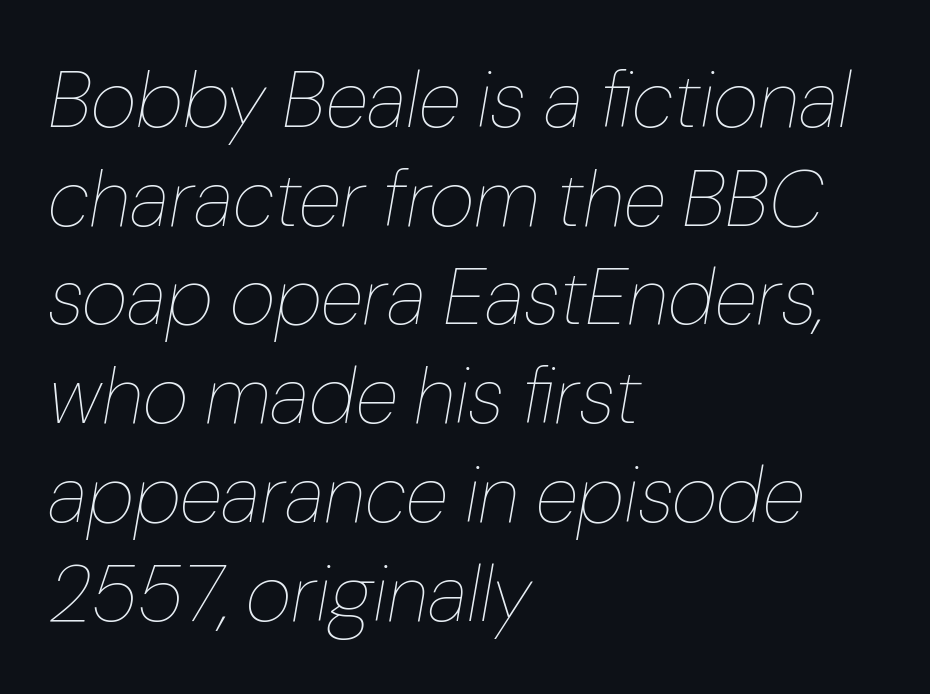
Q: Is the text bold? A: No.
Q: Is the text italic (slanted)? A: Yes, it leans right by about 10 degrees.
Q: Is the text underlined? A: No.
Q: How is the paragraph aligned? A: Left-aligned.
Q: Is the spacing between letters normal or unusually wide? A: Normal.
Q: Is the spacing between lines tight, normal or loose? A: Normal.
Q: Width (condensed, normal, or wide)? A: Normal.
Q: Stroke contrast? A: Low.
Q: x-height? A: Medium.
Q: Monospaced? A: No.
